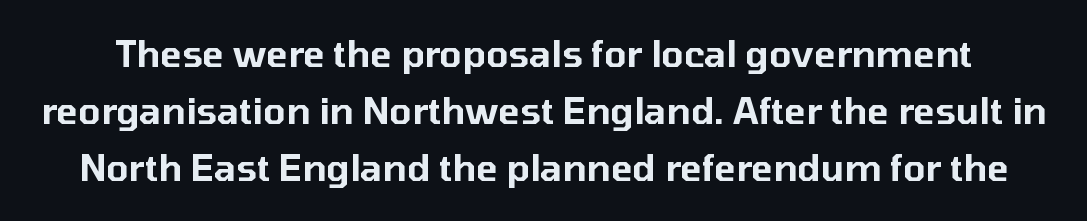
{"serif": "no", "italic": "no", "width": "normal", "stroke_contrast": "low", "x_height": "medium", "monospaced": "no", "underline": "no", "line_spacing": "normal", "line_spacing_ratio": 1.59, "letter_spacing": "normal", "letter_spacing_em": 0.0, "glyph_px": 36}
